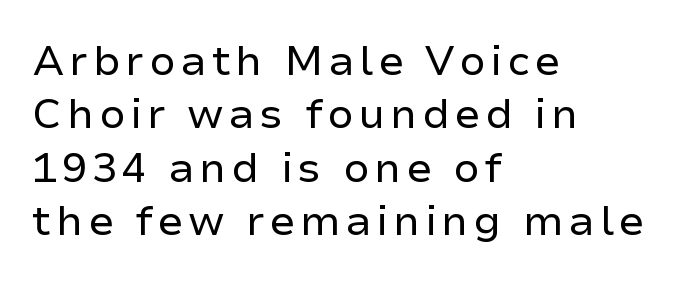
Q: Is the text bold? A: No.
Q: Is the text italic (slanted)? A: No, it is upright.
Q: Is the typeface a serif or a sans-serif typeface? A: Sans-serif.
Q: Is the text underlined? A: No.
Q: How is the paragraph aligned? A: Left-aligned.
Q: Is the spacing between lines tight, normal or loose? A: Normal.
Q: Width (condensed, normal, or wide)? A: Normal.
Q: Stroke contrast? A: Low.
Q: x-height? A: Medium.
Q: Monospaced? A: No.
